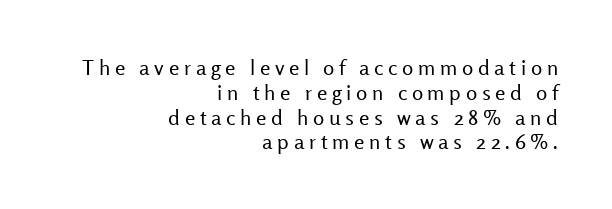
{"italic": "no", "bold": "no", "underline": "no", "align": "right", "line_spacing_ratio": 1.18, "letter_spacing": "wide", "letter_spacing_em": 0.22, "glyph_px": 21}
